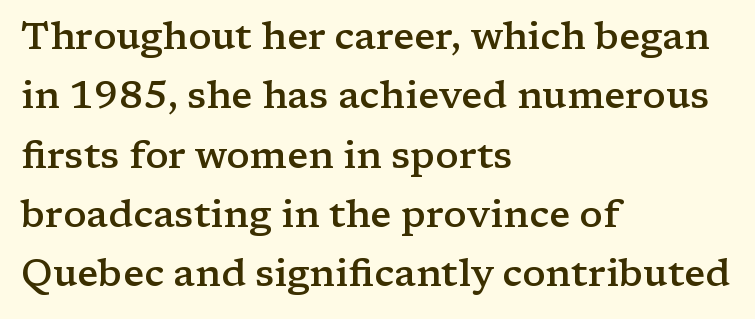
Ascenders rise straight up at ninety degrees. Here the designer chose a conventional face with non-uniform glyph widths. Old-style or modern, the face here clearly has serifs. Lines of text with bare space underneath.
